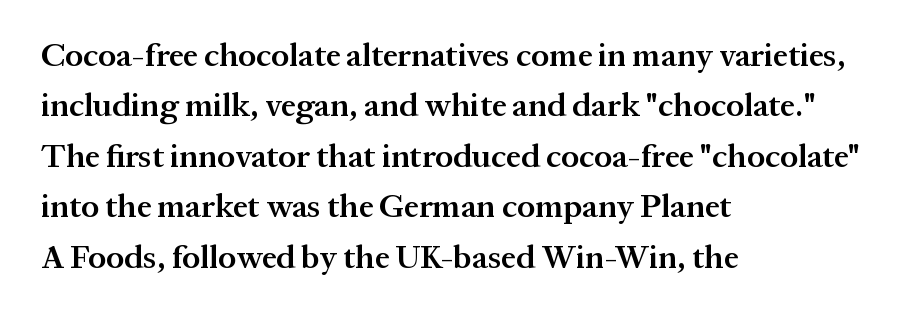
Small tapered or slab feet sit at the stroke ends, so this counts as serif. How are the letters spaced? Ordinarily, with no added tracking. The rows are spaced the way most documents space them. Varying glyph widths throughout — classic text-font behaviour.
